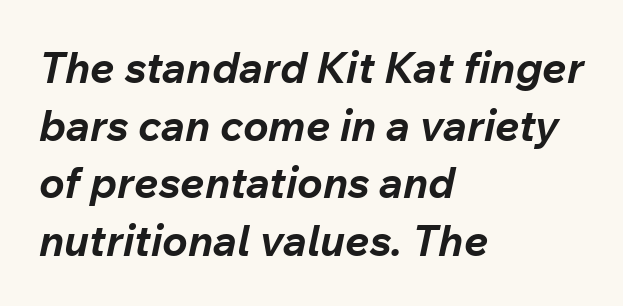
{"italic": "yes", "lean": "right", "slant_degrees": 12, "bold": "yes", "weight": "bold", "width": "normal", "stroke_contrast": "low", "x_height": "medium", "monospaced": "no", "underline": "no", "align": "left", "line_spacing": "normal", "line_spacing_ratio": 1.34, "letter_spacing": "normal", "letter_spacing_em": 0.0, "glyph_px": 43}
